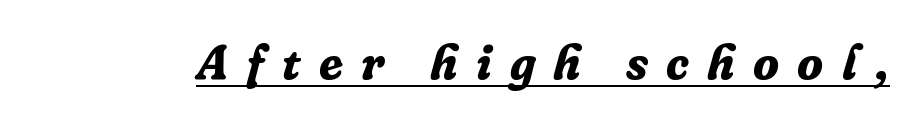
The image shows 48 px bold serif type, italic (leaning right); set unusually wide letter spacing (+0.38 em), underlined; low stroke contrast and a medium x-height.
